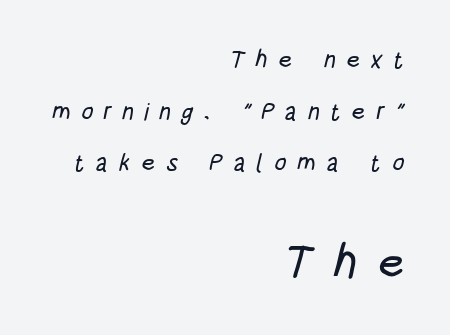
Q: Is the typeface a serif or a sans-serif typeface? A: Sans-serif.
Q: Is the text underlined? A: No.
Q: How is the paragraph aligned? A: Right-aligned.
Q: Is the spacing between letters normal or unusually wide? A: Unusually wide.
Q: Is the spacing between lines tight, normal or loose? A: Loose.
Q: Which block of text is set in a larger size, the first (top) or the second (bottom)? A: The second (bottom) one.
Q: Width (condensed, normal, or wide)? A: Condensed.
Q: Stroke contrast? A: Low.
Q: x-height? A: Large.
Q: Monospaced? A: No.
